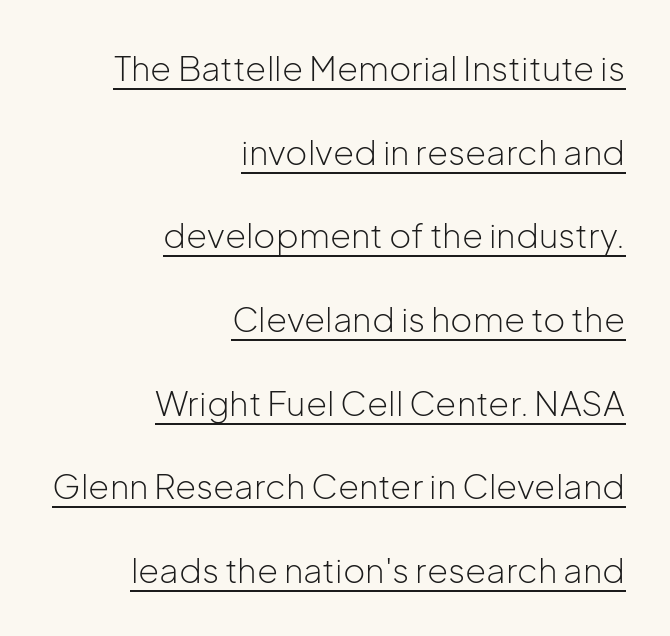
The font family rendered here belongs to the sans-serif group. Compared with undecorated copy, this sample adds a rule below the words. The face looks like a standard text weight, possibly lighter. The passage shown is typed in a proportional face where columns would drift. Upright lettering throughout.
